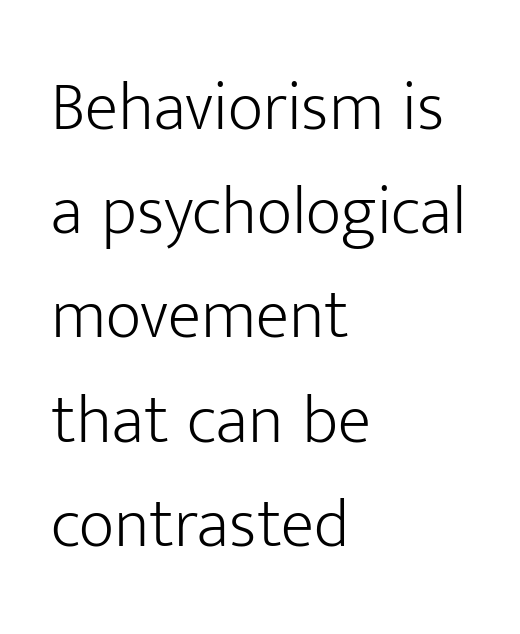
In terms of letterform style, serifs are entirely absent. Character widths vary here, with narrow letters taking less room than wide ones. These glyphs show unthickened strokes, regular width or finer. Observe the ordinary spacing: letters are neighbours, not strangers.
